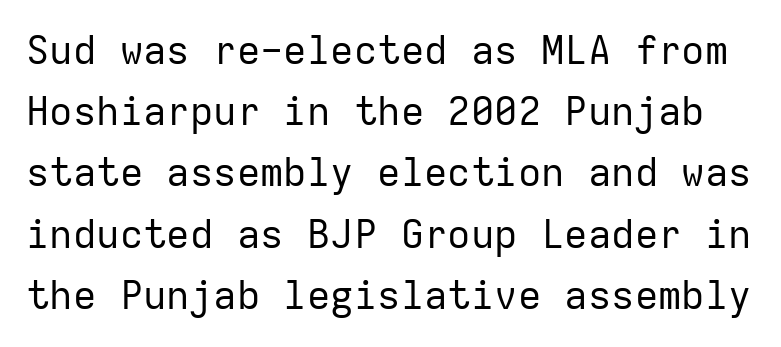
Think of a typewriter: that constant character pitch is what you see here. The letterforms sit at book weight or below. This is the regular roman posture of the typeface. The rendering shows plain stroke endings on the letterforms — a sans-serif design.
